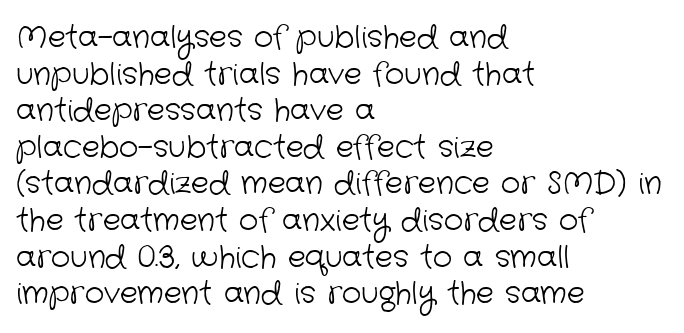
Q: Is the text bold? A: No.
Q: Is the typeface a serif or a sans-serif typeface? A: Sans-serif.
Q: Is the text underlined? A: No.
Q: How is the paragraph aligned? A: Left-aligned.
Q: Is the spacing between letters normal or unusually wide? A: Normal.
Q: Width (condensed, normal, or wide)? A: Normal.
Q: Stroke contrast? A: Low.
Q: x-height? A: Medium.
Q: Monospaced? A: No.
